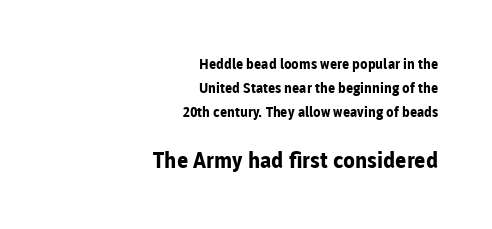
{"italic": "no", "bold": "yes", "underline": "no", "align": "right", "line_spacing_ratio": 1.73, "letter_spacing": "normal", "letter_spacing_em": 0.0, "larger_block": "second", "size_ratio": 1.57, "glyph_px": 22}
